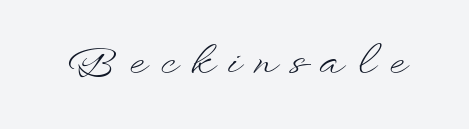
The image shows 40 px light, wide type; set unusually wide letter spacing (+0.35 em), not underlined; low stroke contrast and a small x-height.
